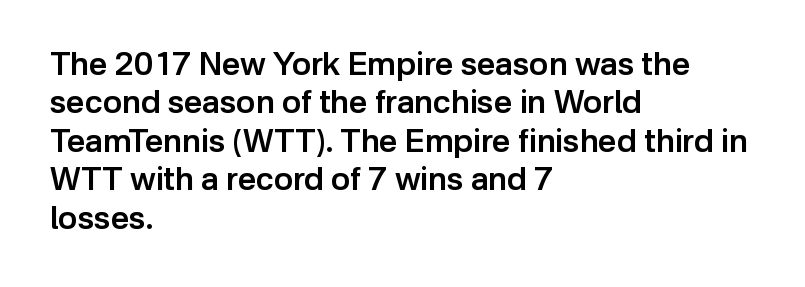
{"serif": "no", "italic": "no", "bold": "semi", "weight": "semibold", "width": "normal", "stroke_contrast": "low", "x_height": "medium", "monospaced": "no", "underline": "no", "align": "left", "line_spacing_ratio": 1.2, "letter_spacing": "normal", "letter_spacing_em": 0.0, "glyph_px": 32}
